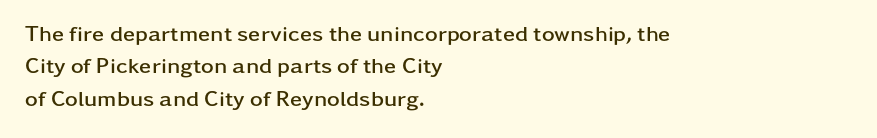
Q: Is the text bold? A: Yes.
Q: Is the text italic (slanted)? A: No, it is upright.
Q: Is the text underlined? A: No.
Q: How is the paragraph aligned? A: Left-aligned.
Q: Is the spacing between letters normal or unusually wide? A: Normal.
Q: Is the spacing between lines tight, normal or loose? A: Normal.
